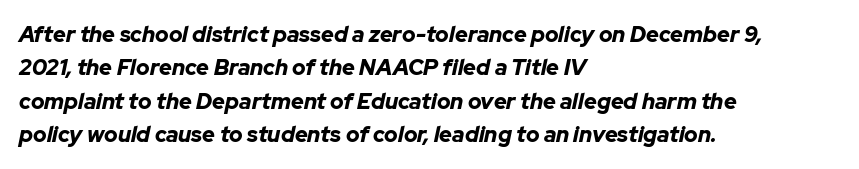
The lines sit at an ordinary, default distance from one another. The letters are bold, with thick, heavy strokes. The rag falls on the right side of this text block. Nothing unusual about the tracking: characters are spaced as the font intends. Rule under the text: the space is simply empty. The text carries the slant typical of an italic or oblique font.
